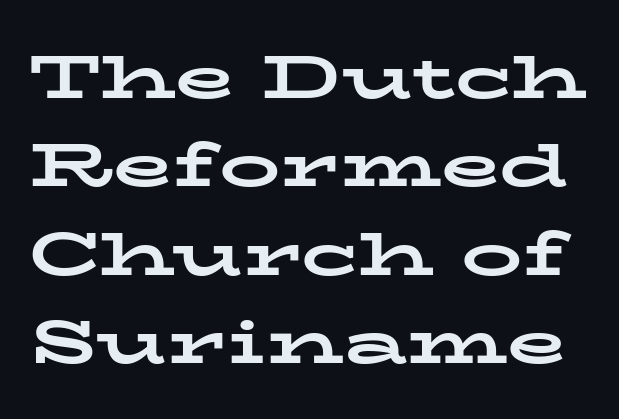
Q: Is the text bold? A: Yes.
Q: Is the text italic (slanted)? A: No, it is upright.
Q: Is the typeface a serif or a sans-serif typeface? A: Serif.
Q: Is the text underlined? A: No.
Q: Is the spacing between letters normal or unusually wide? A: Normal.
Q: Is the spacing between lines tight, normal or loose? A: Normal.
Q: Width (condensed, normal, or wide)? A: Wide.
Q: Stroke contrast? A: Low.
Q: x-height? A: Medium.
Q: Monospaced? A: No.
